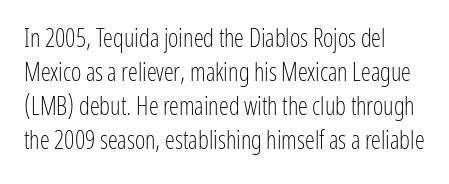
The image shows 25 px text type, upright; set normal line spacing (1.36x), normal letter spacing, not underlined.
